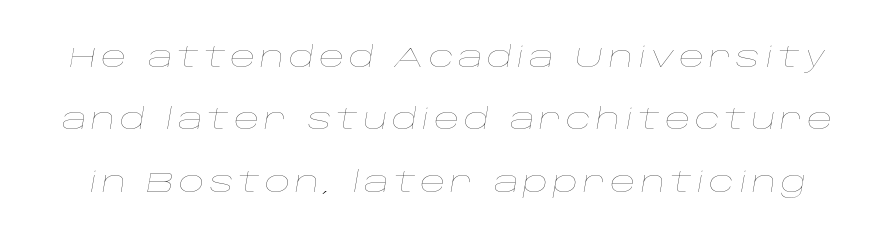
Q: Is the text bold? A: No.
Q: Is the text italic (slanted)? A: Yes, it leans right by about 10 degrees.
Q: Is the text underlined? A: No.
Q: Is the spacing between lines tight, normal or loose? A: Loose.
Q: Width (condensed, normal, or wide)? A: Wide.
Q: Stroke contrast? A: Low.
Q: x-height? A: Large.
Q: Monospaced? A: No.
